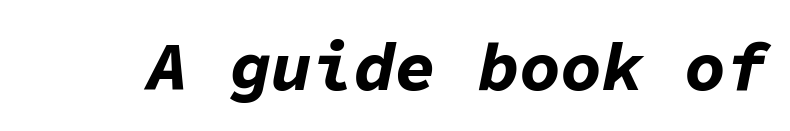
The image shows 69 px bold type, italic (leaning right), monospaced; set normal letter spacing, not underlined; low stroke contrast and a medium x-height.
